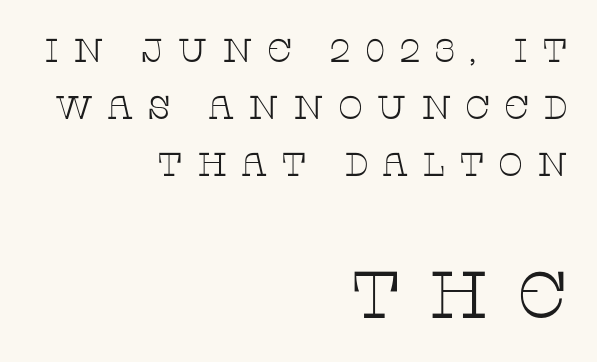
Each letter keeps its own natural width here, so spacing adapts to shape. Notice how the passage keeps a crisp vertical edge on the right only. Descenders hang freely into open space. The passage shown is typeset with a serif family.
